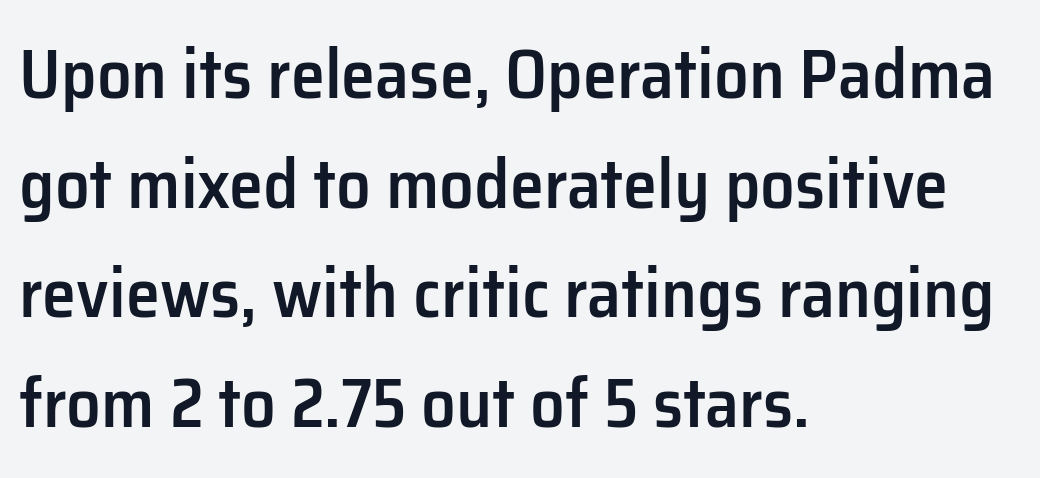
Q: Is the text bold? A: Semi-bold.
Q: Is the text italic (slanted)? A: No, it is upright.
Q: Is the typeface a serif or a sans-serif typeface? A: Sans-serif.
Q: Is the text underlined? A: No.
Q: How is the paragraph aligned? A: Left-aligned.
Q: Is the spacing between letters normal or unusually wide? A: Normal.
Q: Is the spacing between lines tight, normal or loose? A: Normal.
Q: Width (condensed, normal, or wide)? A: Normal.
Q: Stroke contrast? A: Low.
Q: x-height? A: Medium.
Q: Monospaced? A: No.
